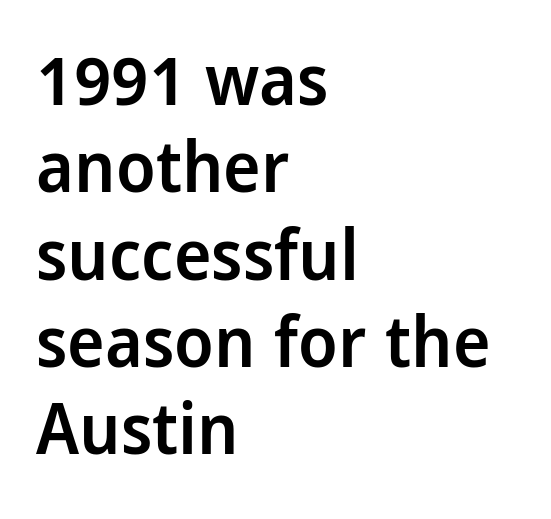
The image shows 71 px semibold, condensed sans-serif type, upright; set left-aligned, line spacing 1.23x, normal letter spacing, not underlined; low stroke contrast and a large x-height.
